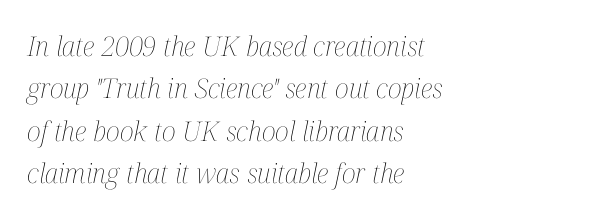
Q: Is the text bold? A: No.
Q: Is the text italic (slanted)? A: Yes, it leans right by about 12 degrees.
Q: Is the text underlined? A: No.
Q: How is the paragraph aligned? A: Left-aligned.
Q: Is the spacing between letters normal or unusually wide? A: Normal.
Q: Is the spacing between lines tight, normal or loose? A: Normal.
